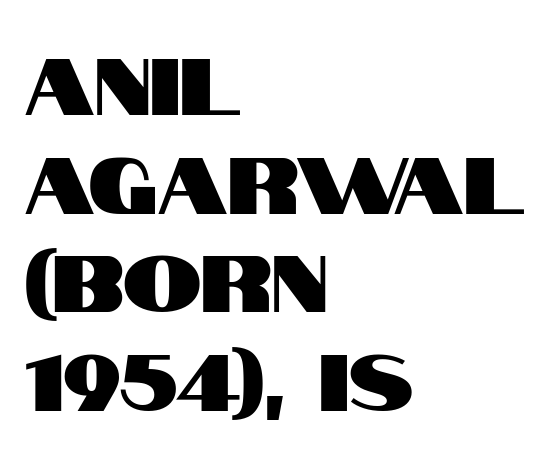
The image shows 79 px condensed sans-serif type, upright; set left-aligned, normal line spacing (1.25x), normal letter spacing, not underlined; high stroke contrast and a large x-height.
